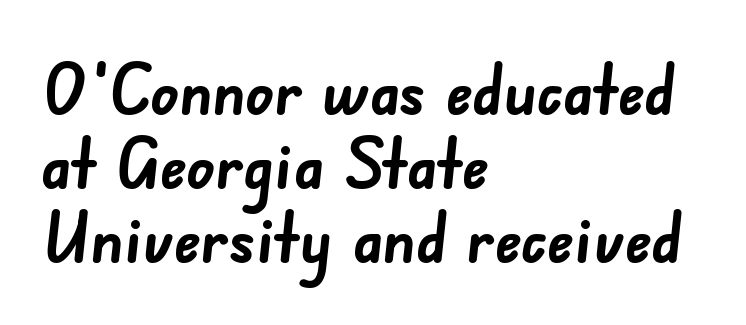
Left-aligned paragraph, ragged on the right. Weight: bold. In terms of letterform style, serifs are entirely absent. Just letters on the line, the space beneath them empty. The letters advance in unequal steps, a hallmark of proportional type.
